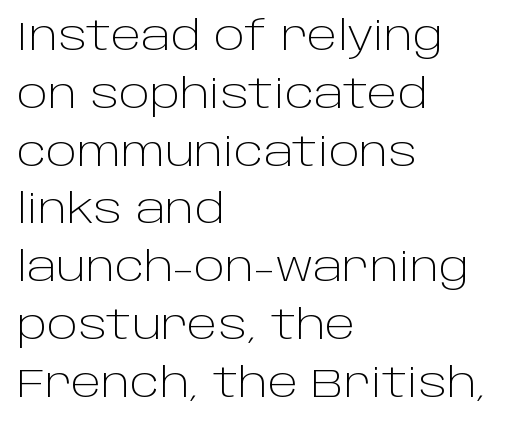
Q: Is the text bold? A: No.
Q: Is the text italic (slanted)? A: No, it is upright.
Q: Is the typeface a serif or a sans-serif typeface? A: Sans-serif.
Q: Is the text underlined? A: No.
Q: How is the paragraph aligned? A: Left-aligned.
Q: Is the spacing between letters normal or unusually wide? A: Normal.
Q: Is the spacing between lines tight, normal or loose? A: Normal.
Q: Width (condensed, normal, or wide)? A: Normal.
Q: Stroke contrast? A: Low.
Q: x-height? A: Large.
Q: Monospaced? A: No.
